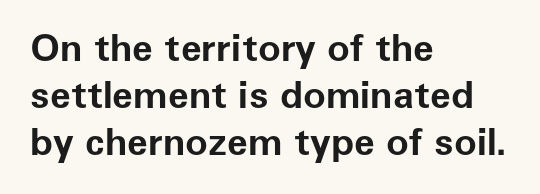
The image shows 38 px bold sans-serif type, upright; set left-aligned, line spacing 1.24x, normal letter spacing, not underlined; low stroke contrast and a medium x-height.
